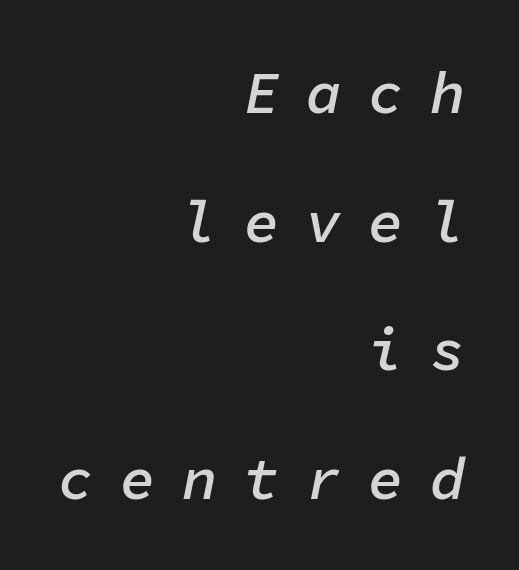
Emphasis-style slanted type is in use. As a designer I'd log this as weight 600, semibold. Descender tails drop into unmarked territory. Line spacing here is loose. Fixed-width glyphs throughout — classic coding-font behaviour. Caption: expanded tracking, letters set apart.
